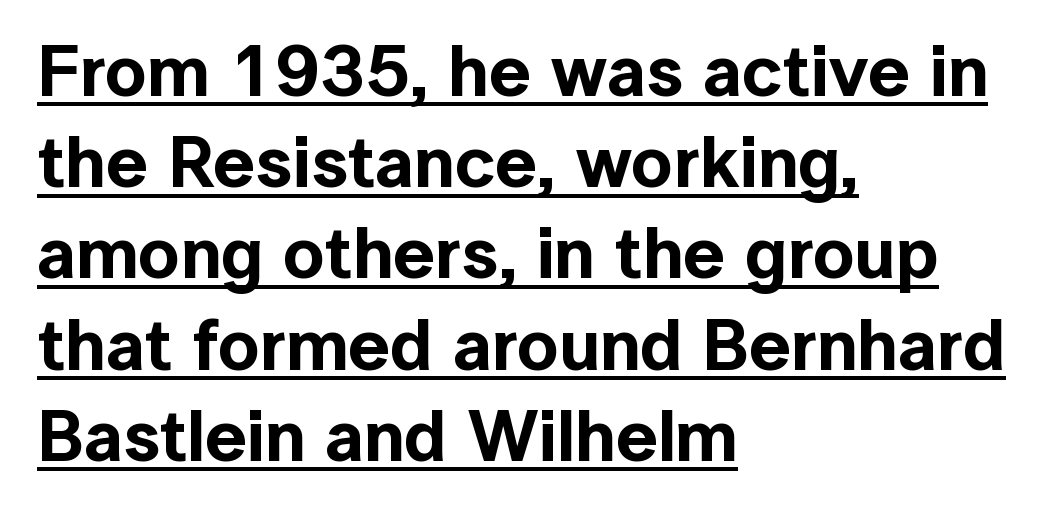
{"serif": "no", "italic": "no", "width": "normal", "x_height": "medium", "monospaced": "no", "underline": "yes", "align": "left", "line_spacing": "normal", "line_spacing_ratio": 1.25, "letter_spacing": "normal", "letter_spacing_em": 0.0, "glyph_px": 73}
